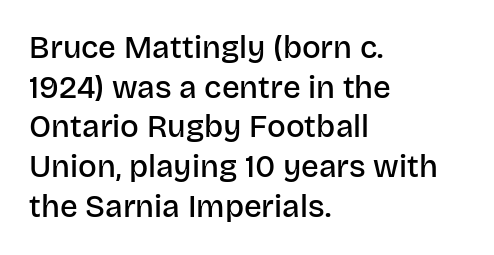
{"serif": "no", "italic": "no", "bold": "semi", "weight": "semibold", "width": "normal", "stroke_contrast": "low", "x_height": "large", "monospaced": "no", "underline": "no", "align": "left", "line_spacing": "normal", "line_spacing_ratio": 1.28, "letter_spacing": "normal", "letter_spacing_em": 0.0, "glyph_px": 31}
